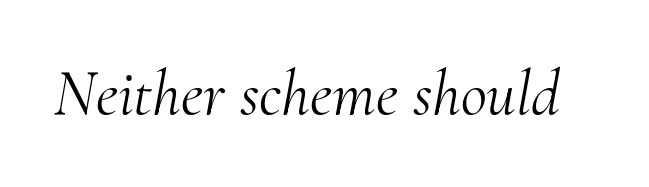
Q: Is the text bold? A: No.
Q: Is the text italic (slanted)? A: Yes, it leans right by about 10 degrees.
Q: Is the typeface a serif or a sans-serif typeface? A: Serif.
Q: Is the text underlined? A: No.
Q: Is the spacing between letters normal or unusually wide? A: Normal.
Q: Width (condensed, normal, or wide)? A: Normal.
Q: Stroke contrast? A: Medium.
Q: x-height? A: Small.
Q: Monospaced? A: No.
